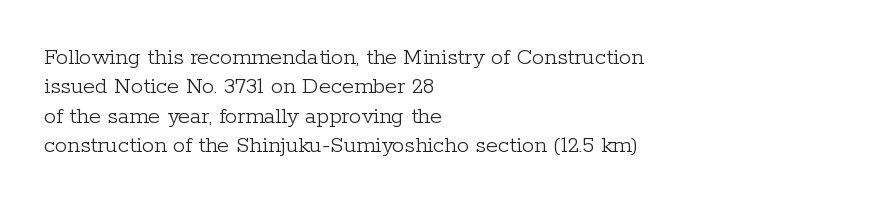
Q: Is the text bold? A: No.
Q: Is the text italic (slanted)? A: No, it is upright.
Q: Is the text underlined? A: No.
Q: How is the paragraph aligned? A: Left-aligned.
Q: Is the spacing between letters normal or unusually wide? A: Normal.
